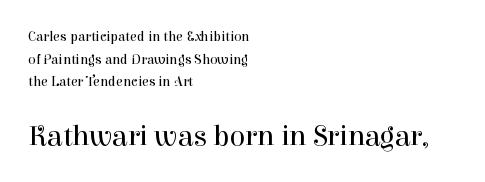
The image shows 29 px regular-weight serif type, upright; set left-aligned, normal line spacing (1.62x), normal letter spacing, not underlined; the second (bottom) block is 2.07x larger; high stroke contrast and a medium x-height.
